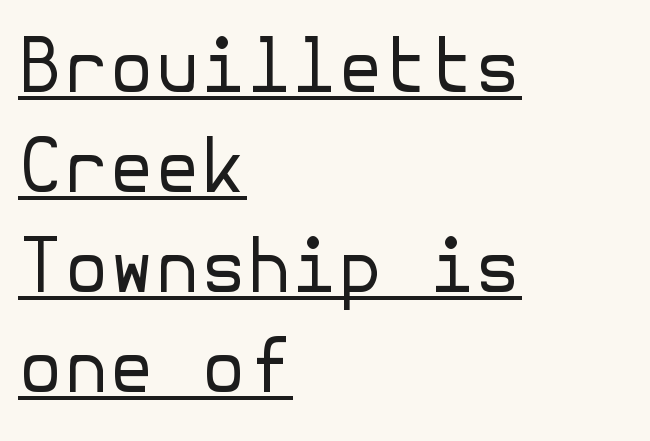
The image shows 74 px regular-weight sans-serif type, upright; set left-aligned, normal line spacing (1.35x), normal letter spacing, underlined; low stroke contrast and a medium x-height.
